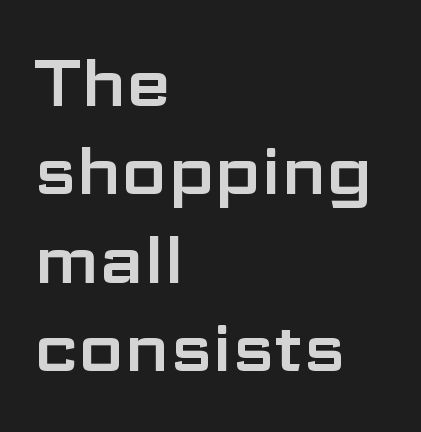
Designer's note — italics off, roman on. A typesetter would call this leading conventional body-copy spacing. Plain, unruled lines of type. The horizontal fit of the characters is conventional and even. The letters advance in unequal steps, a hallmark of proportional type. The letters carry no serifs — their stems end cleanly without finishing strokes.
